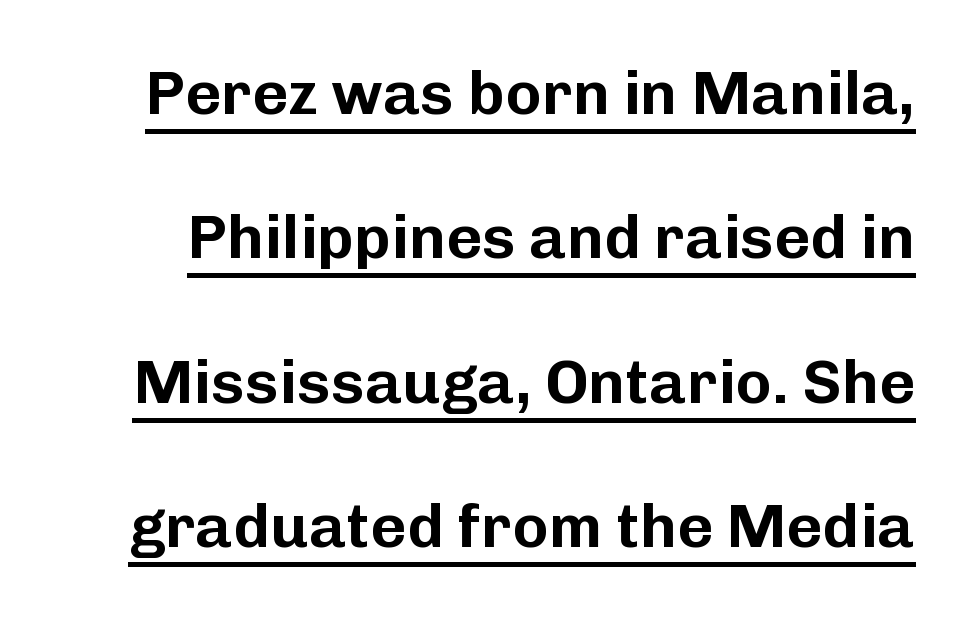
The image shows 62 px sans-serif type, upright; set loose line spacing (2.33x), normal letter spacing, underlined; low stroke contrast and a medium x-height.
